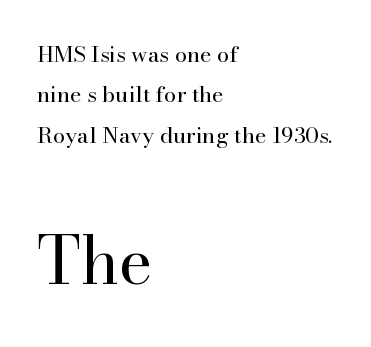
The font is comparable to plain body text, perhaps lighter. Characters remain perfectly vertical along every line. Spacing verdict: proportional, widths tailored to each character. The words here are not underlined. Glyph-to-glyph distance matches everyday printed text.
